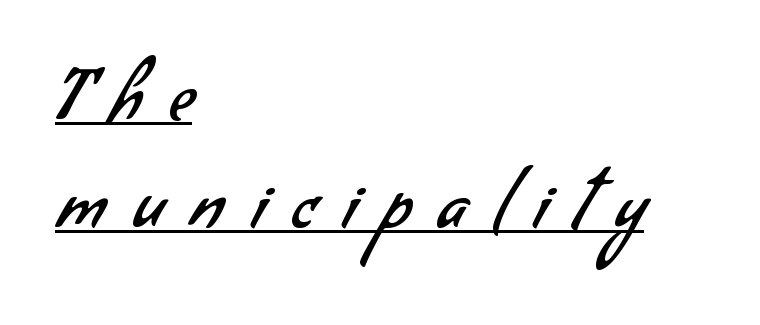
The image shows 70 px regular-weight sans-serif type; set left-aligned, normal line spacing (1.54x), unusually wide letter spacing (+0.38 em), underlined; low stroke contrast and a small x-height.
